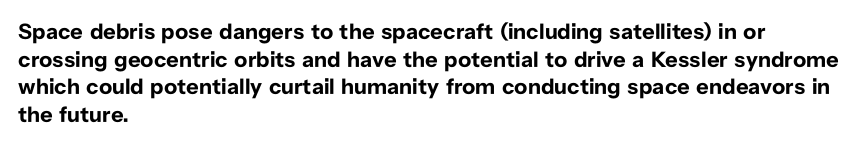
Q: Is the text bold? A: Yes.
Q: Is the text italic (slanted)? A: No, it is upright.
Q: Is the text underlined? A: No.
Q: How is the paragraph aligned? A: Left-aligned.
Q: Is the spacing between letters normal or unusually wide? A: Normal.
Q: Is the spacing between lines tight, normal or loose? A: Normal.
